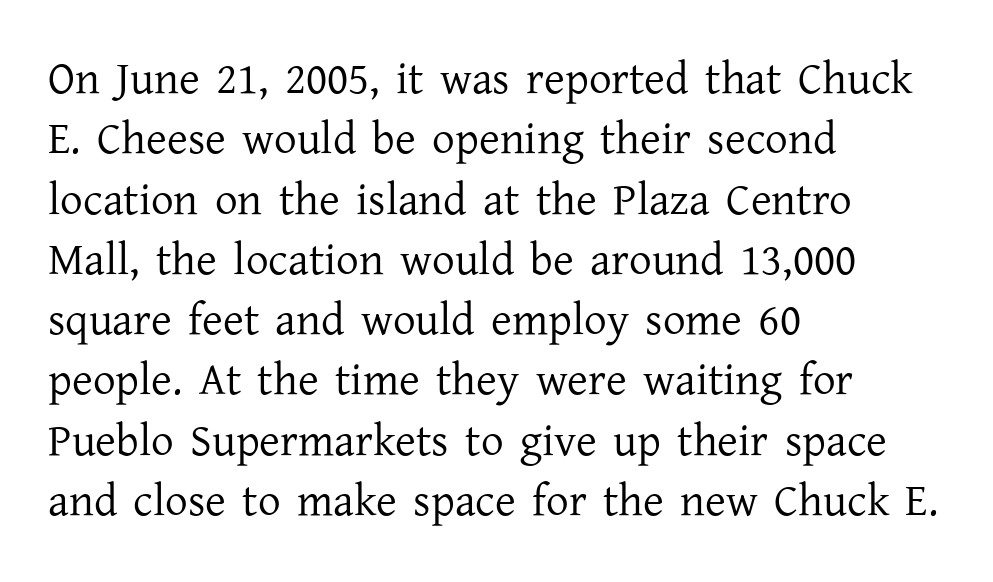
Q: Is the text bold? A: No.
Q: Is the text italic (slanted)? A: No, it is upright.
Q: Is the typeface a serif or a sans-serif typeface? A: Serif.
Q: Is the text underlined? A: No.
Q: How is the paragraph aligned? A: Left-aligned.
Q: Is the spacing between letters normal or unusually wide? A: Normal.
Q: Is the spacing between lines tight, normal or loose? A: Normal.
Q: Width (condensed, normal, or wide)? A: Normal.
Q: Stroke contrast? A: Low.
Q: x-height? A: Medium.
Q: Monospaced? A: No.
